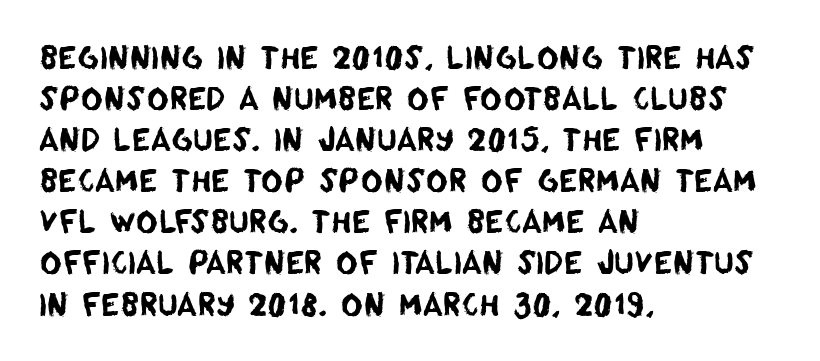
The image shows 30 px sans-serif type; set left-aligned, normal line spacing (1.37x), normal letter spacing, not underlined; low stroke contrast and a large x-height.
